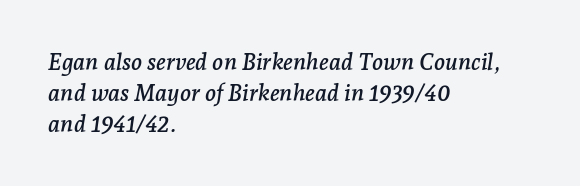
Q: Is the text italic (slanted)? A: Yes, it leans right by about 7 degrees.
Q: Is the text underlined? A: No.
Q: How is the paragraph aligned? A: Left-aligned.
Q: Is the spacing between letters normal or unusually wide? A: Normal.
Q: Is the spacing between lines tight, normal or loose? A: Normal.
